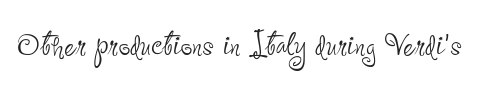
{"serif": "no", "bold": "no", "weight": "thin", "width": "condensed", "stroke_contrast": "low", "x_height": "small", "monospaced": "no", "underline": "no", "letter_spacing": "normal", "letter_spacing_em": 0.0, "glyph_px": 41}
